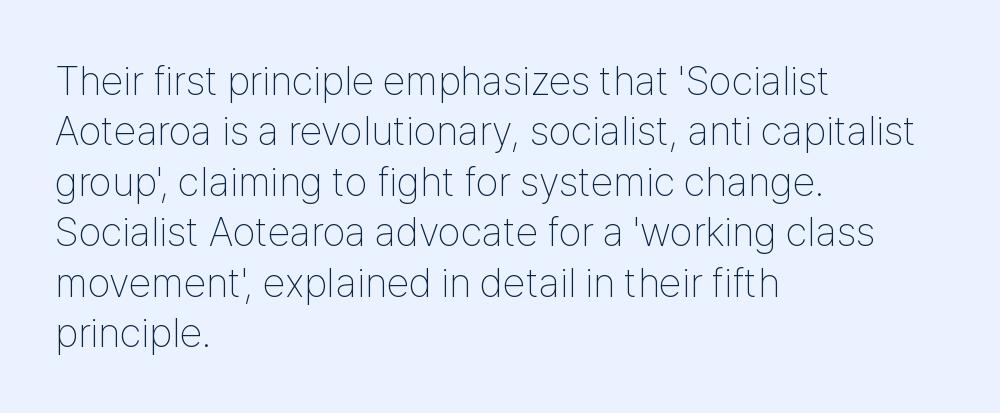
The image shows 41 px thin, condensed sans-serif type, upright; set left-aligned, line spacing 1.23x, normal letter spacing, not underlined; low stroke contrast and a medium x-height.
